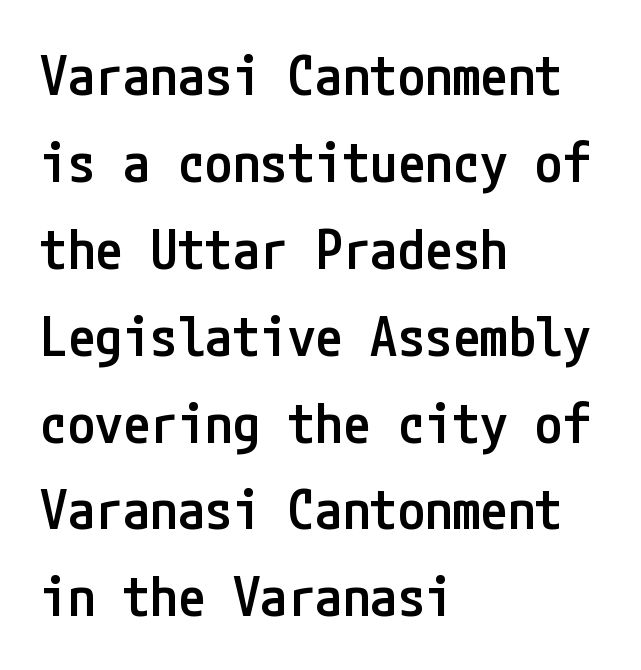
{"serif": "no", "italic": "no", "bold": "semi", "weight": "semibold", "width": "condensed", "stroke_contrast": "low", "x_height": "medium", "underline": "no", "align": "left", "line_spacing": "normal", "line_spacing_ratio": 1.58, "letter_spacing": "normal", "letter_spacing_em": 0.0, "glyph_px": 55}
